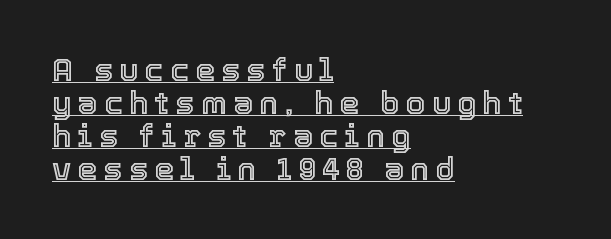
The passage shown is underscored from start to finish. Posture: straight, roman, zero tilt. These lines are set flush left with a ragged right edge. Horizontal bands of white between lines are thin slivers. Note the varied advance widths — an 'i' is clearly narrower than an 'm'.
